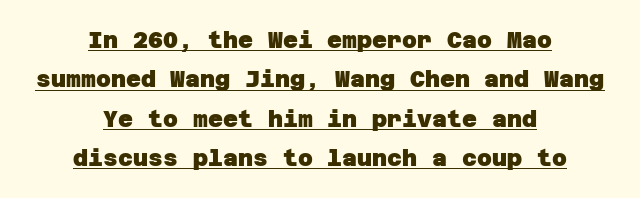
The letters sit at their default tracking, neither squeezed nor spread. In designer terms, the underline attribute is active on this setting. Strong, thick strokes mark this as bold type. Line starts and ends both wander, symmetrically.
